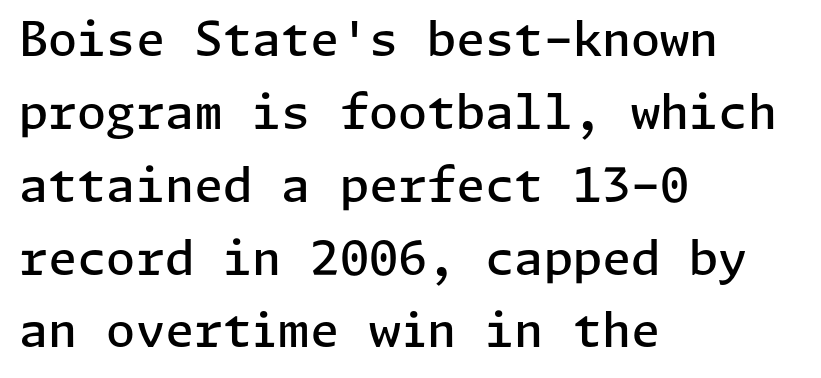
In terms of letterspacing, this is plain default setting. Grotesque or geometric, the face here clearly has no serifs. Reading down the block, your eye returns to a fixed left position each line. Regarding leading, the lines here are spaced in the standard way.
